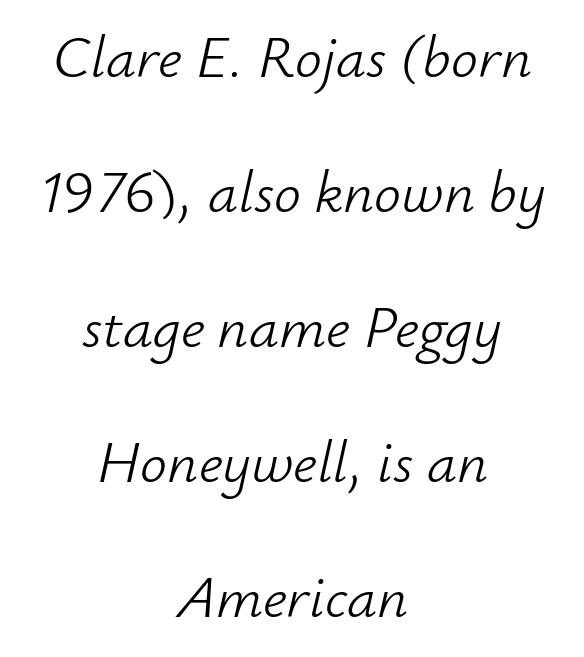
This sample is center-justified, so both line endings float freely. The lines are spread far apart with generous leading. The glyphs are unaccompanied by any horizontal stroke below them. The lettering tilts uniformly, giving the passage an italic look. The letters advance in unequal steps, a hallmark of proportional type. Letter spacing: default.
